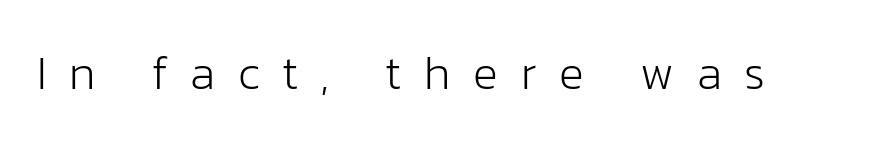
The image shows 47 px light sans-serif type, upright; set unusually wide letter spacing (+0.48 em), not underlined; low stroke contrast and a medium x-height.
